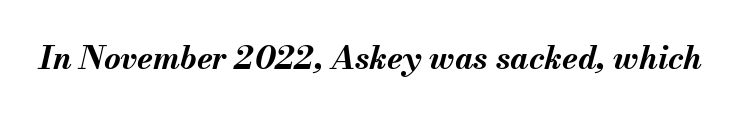
The image shows 32 px bold type, italic (leaning right); set normal letter spacing, not underlined; medium stroke contrast and a small x-height.
